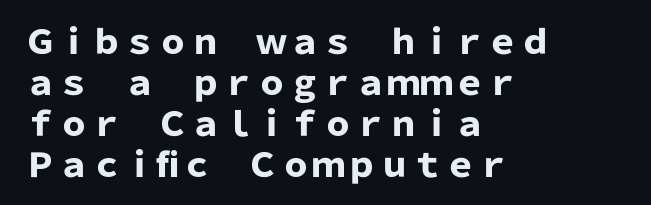
{"serif": "no", "italic": "no", "bold": "yes", "weight": "heavy", "width": "normal", "stroke_contrast": "low", "x_height": "medium", "monospaced": "no", "underline": "no", "align": "left", "line_spacing_ratio": 1.24, "letter_spacing": "normal", "letter_spacing_em": 0.0, "glyph_px": 33}
